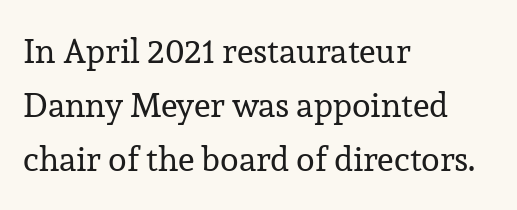
The image shows 34 px regular-weight serif type, upright; set left-aligned, normal line spacing (1.59x), normal letter spacing, not underlined; low stroke contrast and a medium x-height.
